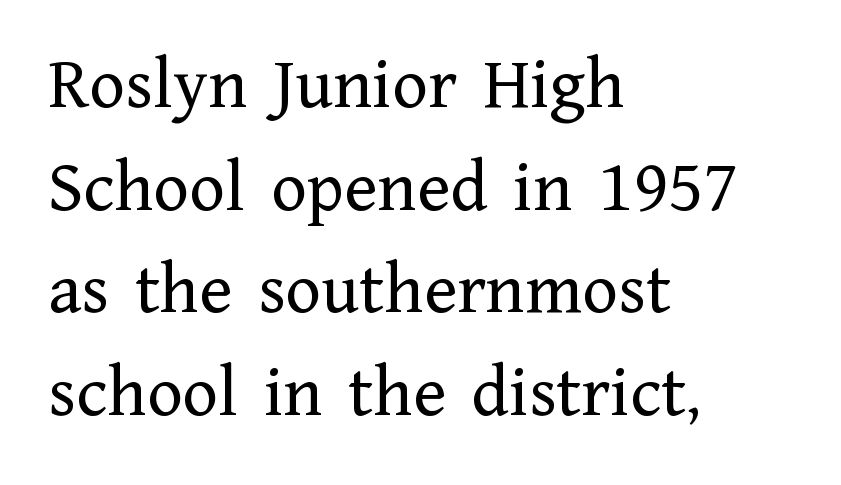
The image shows 75 px regular-weight serif type, upright; set left-aligned, normal line spacing (1.37x), normal letter spacing, not underlined; low stroke contrast and a medium x-height.
